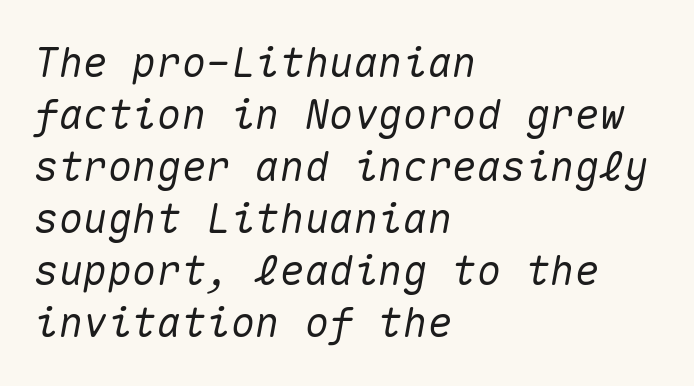
The image shows 41 px text type, italic (leaning right), monospaced; set left-aligned, normal line spacing (1.27x), normal letter spacing, not underlined; medium stroke contrast and a medium x-height.
